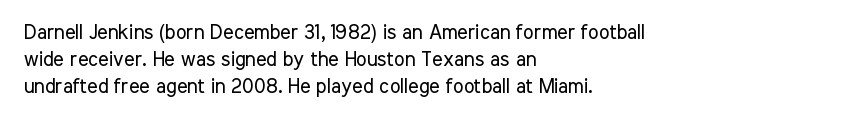
The image shows 20 px text type, upright; set left-aligned, normal line spacing (1.36x), normal letter spacing, not underlined.
